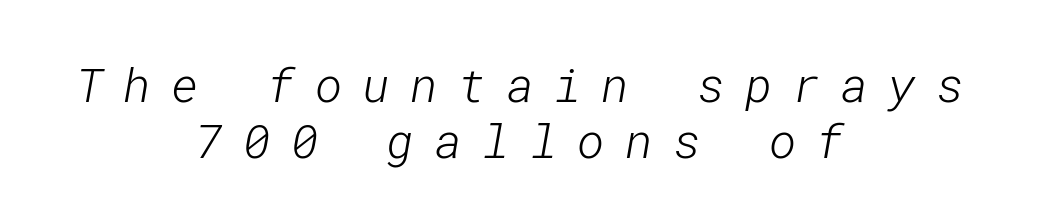
Q: Is the text bold? A: No.
Q: Is the typeface a serif or a sans-serif typeface? A: Sans-serif.
Q: Is the text underlined? A: No.
Q: How is the paragraph aligned? A: Centered.
Q: Is the spacing between letters normal or unusually wide? A: Unusually wide.
Q: Width (condensed, normal, or wide)? A: Normal.
Q: Stroke contrast? A: Low.
Q: x-height? A: Medium.
